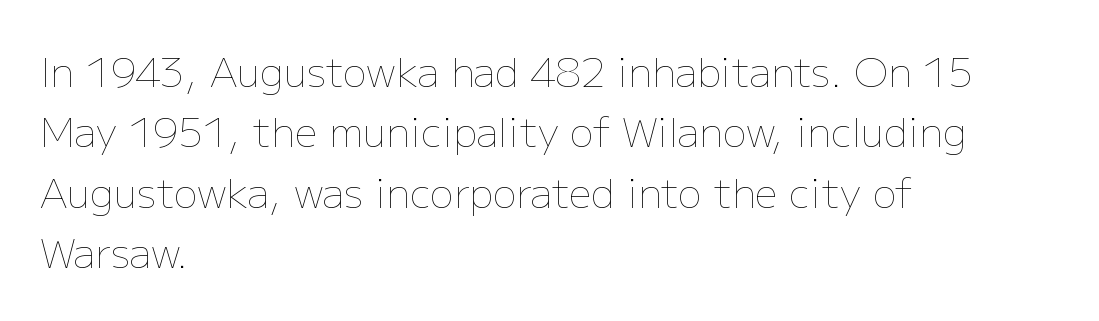
{"italic": "no", "bold": "no", "weight": "thin", "width": "normal", "stroke_contrast": "low", "x_height": "medium", "monospaced": "no", "underline": "no", "align": "left", "line_spacing": "normal", "line_spacing_ratio": 1.51, "letter_spacing": "normal", "letter_spacing_em": 0.0, "glyph_px": 40}
